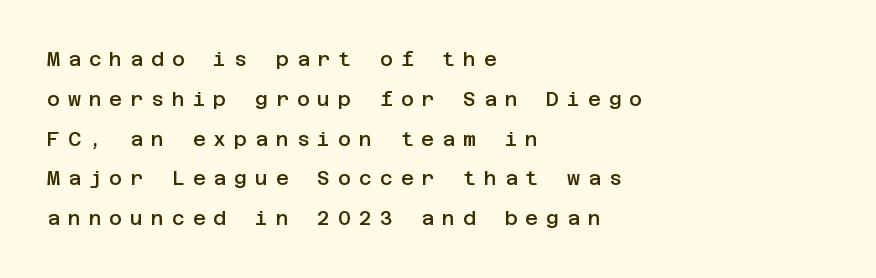
{"italic": "no", "bold": "semi", "underline": "no", "align": "left", "line_spacing": "loose", "line_spacing_ratio": 1.99, "letter_spacing": "wide", "letter_spacing_em": 0.39, "glyph_px": 20}
